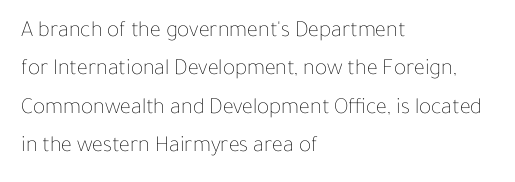
Q: Is the text bold? A: No.
Q: Is the text italic (slanted)? A: No, it is upright.
Q: Is the text underlined? A: No.
Q: How is the paragraph aligned? A: Left-aligned.
Q: Is the spacing between letters normal or unusually wide? A: Normal.
Q: Is the spacing between lines tight, normal or loose? A: Normal.
